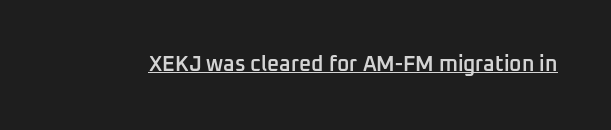
Q: Is the text bold? A: Semi-bold.
Q: Is the text italic (slanted)? A: No, it is upright.
Q: Is the text underlined? A: Yes.
Q: Is the spacing between letters normal or unusually wide? A: Normal.
